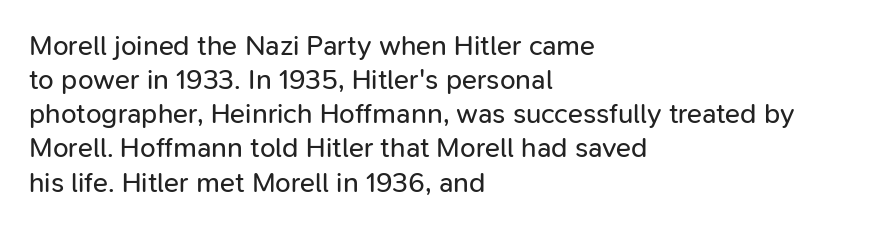
The image shows 28 px regular-weight sans-serif type, upright; set left-aligned, line spacing 1.22x, normal letter spacing, not underlined; low stroke contrast and a medium x-height.
